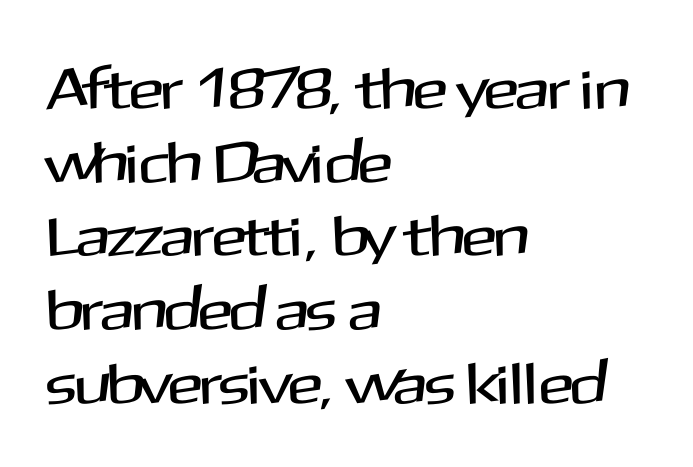
{"serif": "no", "italic": "no", "width": "normal", "stroke_contrast": "medium", "x_height": "medium", "monospaced": "no", "underline": "no", "align": "left", "line_spacing": "normal", "line_spacing_ratio": 1.27, "letter_spacing": "normal", "letter_spacing_em": 0.0, "glyph_px": 58}
